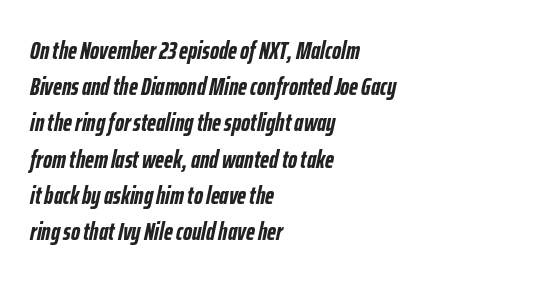
The image shows 25 px bold type, italic (leaning right); set left-aligned, normal line spacing (1.45x), normal letter spacing, not underlined.
